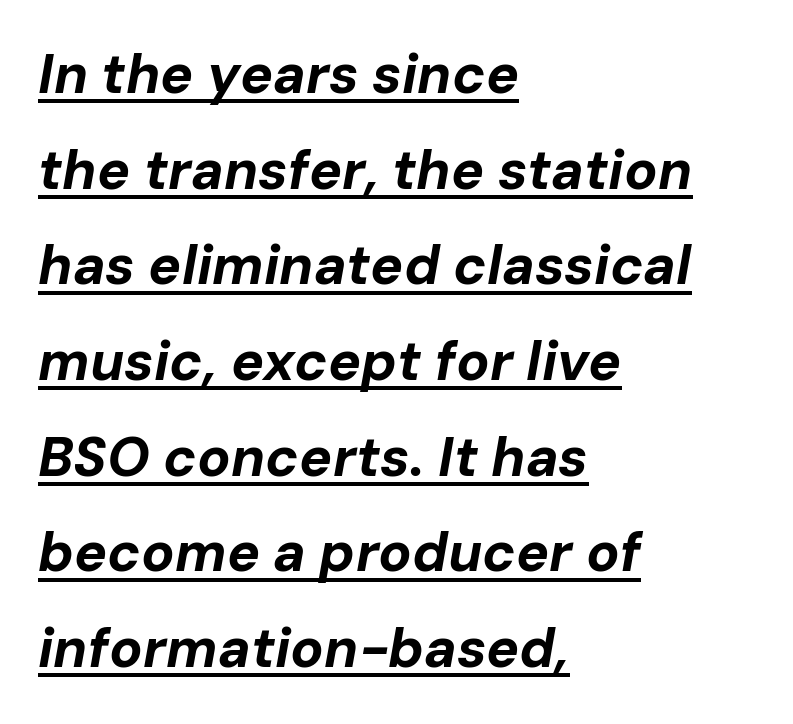
Q: Is the text bold? A: Yes.
Q: Is the text italic (slanted)? A: Yes, it leans right by about 10 degrees.
Q: Is the text underlined? A: Yes.
Q: How is the paragraph aligned? A: Left-aligned.
Q: Is the spacing between letters normal or unusually wide? A: Normal.
Q: Width (condensed, normal, or wide)? A: Normal.
Q: Stroke contrast? A: Low.
Q: x-height? A: Medium.
Q: Monospaced? A: No.
